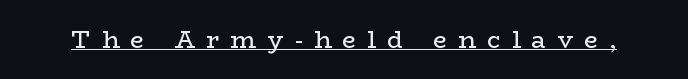
On a weight scale, this lands at 450 or below. These lines were composed using upright roman letters. How are the letters spaced? Widely, with obvious added tracking. Beneath each row of characters lies a ruled line.
